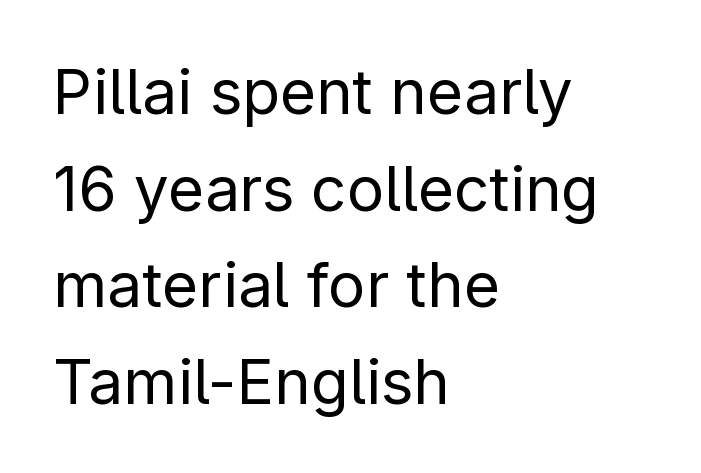
The image shows 62 px regular-weight sans-serif type, upright; set left-aligned, normal line spacing (1.56x), normal letter spacing, not underlined; low stroke contrast and a medium x-height.
